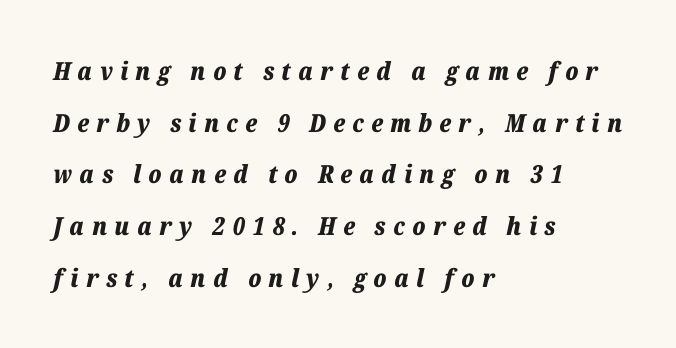
The image shows 25 px bold type, italic (leaning right); set left-aligned, loose line spacing (2.07x), unusually wide letter spacing (+0.29 em), not underlined.
